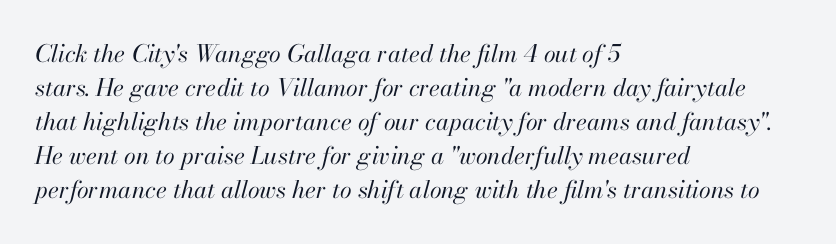
This sample uses plain, unmodified letter spacing. If you measured baseline to baseline, you'd find a middling distance. Underlining? Definitely not there. The glyphs look as if they've been sheared to an angle. The strokes are not fattened; the text isn't bold.
